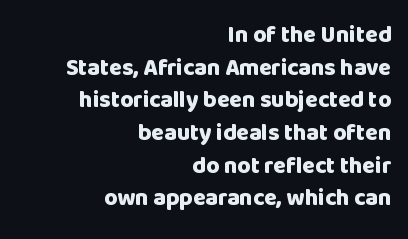
{"italic": "no", "bold": "yes", "underline": "no", "align": "right", "line_spacing": "normal", "line_spacing_ratio": 1.42, "letter_spacing": "normal", "letter_spacing_em": 0.0, "glyph_px": 23}
